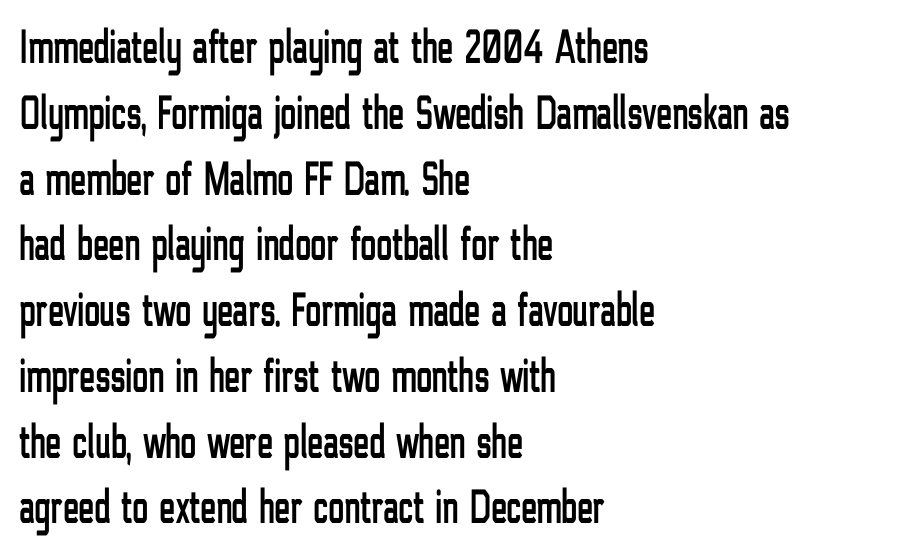
{"serif": "no", "italic": "no", "width": "condensed", "stroke_contrast": "low", "x_height": "medium", "monospaced": "no", "underline": "no", "align": "left", "line_spacing": "normal", "line_spacing_ratio": 1.37, "letter_spacing": "normal", "letter_spacing_em": 0.0, "glyph_px": 48}
